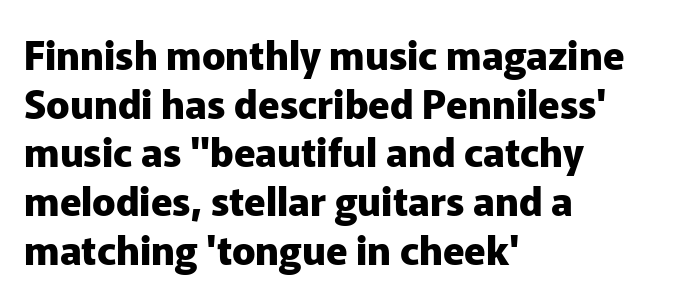
{"serif": "no", "italic": "no", "bold": "yes", "weight": "heavy", "width": "normal", "stroke_contrast": "low", "x_height": "medium", "monospaced": "no", "underline": "no", "align": "left", "line_spacing": "normal", "line_spacing_ratio": 1.25, "letter_spacing": "normal", "letter_spacing_em": 0.0, "glyph_px": 39}
